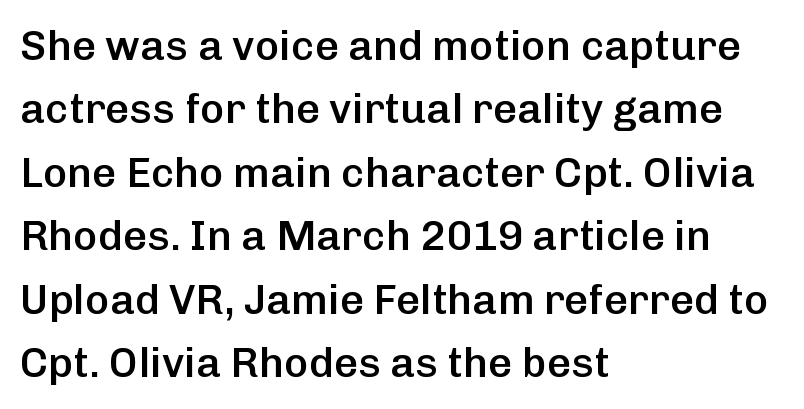
Q: Is the text bold? A: Semi-bold.
Q: Is the text italic (slanted)? A: No, it is upright.
Q: Is the typeface a serif or a sans-serif typeface? A: Sans-serif.
Q: Is the text underlined? A: No.
Q: How is the paragraph aligned? A: Left-aligned.
Q: Is the spacing between letters normal or unusually wide? A: Normal.
Q: Is the spacing between lines tight, normal or loose? A: Normal.
Q: Width (condensed, normal, or wide)? A: Normal.
Q: Stroke contrast? A: Low.
Q: x-height? A: Medium.
Q: Monospaced? A: No.
